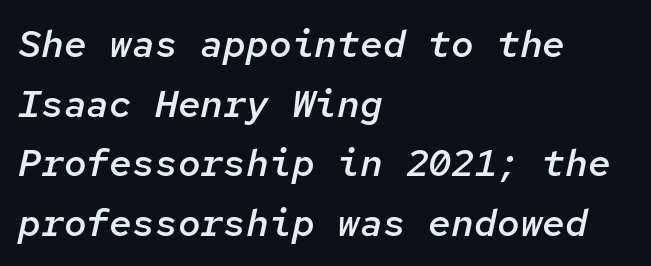
Q: Is the text bold? A: Semi-bold.
Q: Is the text italic (slanted)? A: Yes, it leans right by about 12 degrees.
Q: Is the text underlined? A: No.
Q: How is the paragraph aligned? A: Left-aligned.
Q: Is the spacing between letters normal or unusually wide? A: Normal.
Q: Is the spacing between lines tight, normal or loose? A: Normal.
Q: Width (condensed, normal, or wide)? A: Normal.
Q: Stroke contrast? A: Low.
Q: x-height? A: Medium.
Q: Monospaced? A: Yes.
